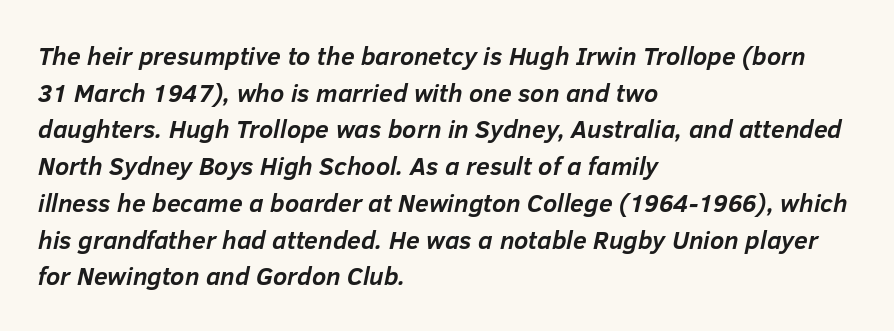
Q: Is the text bold? A: Yes.
Q: Is the text italic (slanted)? A: Yes, it leans right by about 12 degrees.
Q: Is the text underlined? A: No.
Q: How is the paragraph aligned? A: Left-aligned.
Q: Is the spacing between letters normal or unusually wide? A: Normal.
Q: Is the spacing between lines tight, normal or loose? A: Normal.
